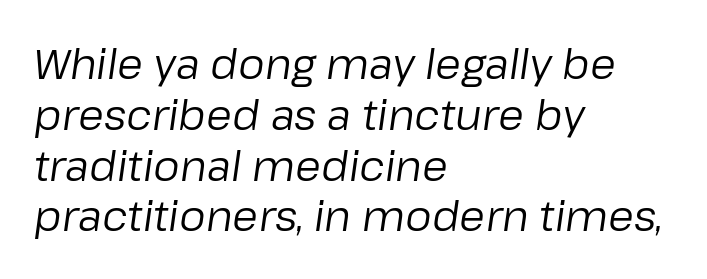
The image shows 42 px regular-weight type, italic (leaning right); set left-aligned, line spacing 1.21x, normal letter spacing, not underlined; low stroke contrast and a medium x-height.
